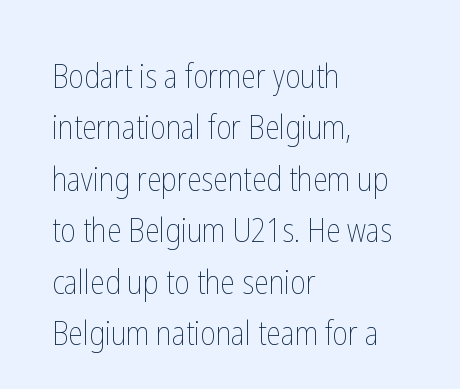
The image shows 33 px thin, condensed type, upright; set left-aligned, normal line spacing (1.56x), normal letter spacing, not underlined; low stroke contrast and a medium x-height.
